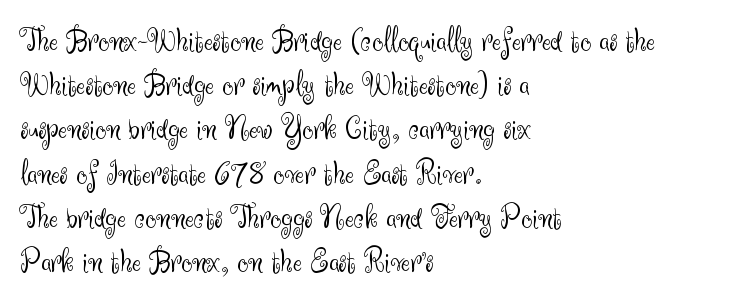
Q: Is the text bold? A: No.
Q: Is the text italic (slanted)? A: No, it is upright.
Q: Is the typeface a serif or a sans-serif typeface? A: Sans-serif.
Q: Is the text underlined? A: No.
Q: How is the paragraph aligned? A: Left-aligned.
Q: Is the spacing between letters normal or unusually wide? A: Normal.
Q: Is the spacing between lines tight, normal or loose? A: Normal.
Q: Width (condensed, normal, or wide)? A: Normal.
Q: Stroke contrast? A: Medium.
Q: x-height? A: Small.
Q: Monospaced? A: No.
